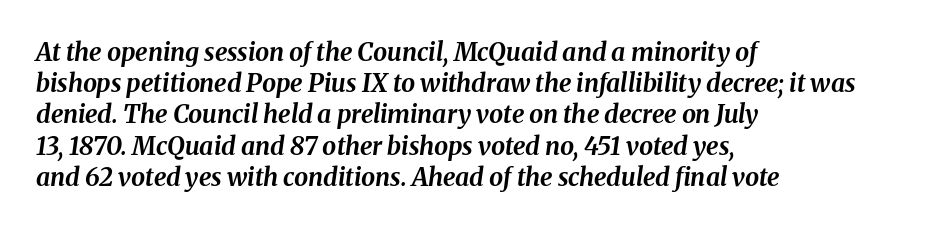
{"italic": "yes", "lean": "right", "slant_degrees": 8, "bold": "yes", "underline": "no", "align": "left", "line_spacing": "normal", "line_spacing_ratio": 1.25, "letter_spacing": "normal", "letter_spacing_em": 0.0, "glyph_px": 25}
